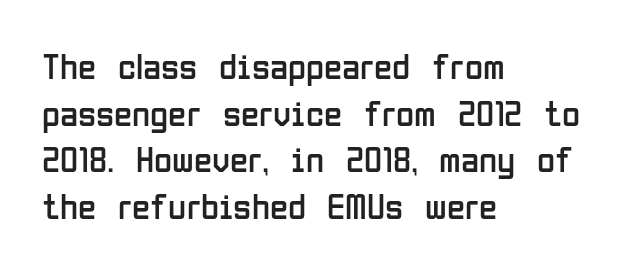
This is not heavy type; no bold has been used. Is the letter spacing exaggerated? No — it looks like the ordinary default. Does the leading feel generous? No, just average. Looks like regular typesetting: each glyph gets only the width it needs. Is there any slant? The stems are plumb.
